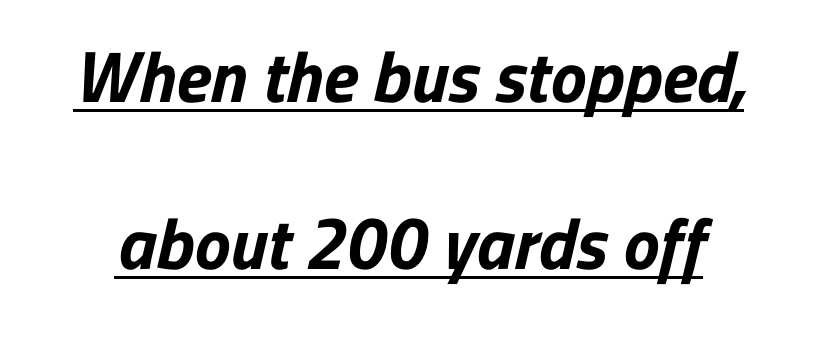
Q: Is the text bold? A: Yes.
Q: Is the typeface a serif or a sans-serif typeface? A: Sans-serif.
Q: Is the text underlined? A: Yes.
Q: Is the spacing between letters normal or unusually wide? A: Normal.
Q: Is the spacing between lines tight, normal or loose? A: Loose.
Q: Width (condensed, normal, or wide)? A: Normal.
Q: Stroke contrast? A: Low.
Q: x-height? A: Medium.
Q: Monospaced? A: No.
